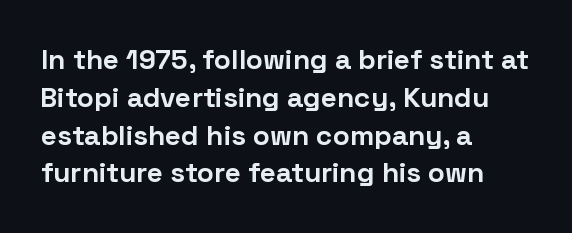
{"serif": "no", "italic": "no", "bold": "yes", "weight": "bold", "width": "normal", "stroke_contrast": "low", "x_height": "medium", "monospaced": "no", "underline": "no", "align": "left", "line_spacing": "normal", "line_spacing_ratio": 1.35, "letter_spacing": "normal", "letter_spacing_em": 0.0, "glyph_px": 28}
